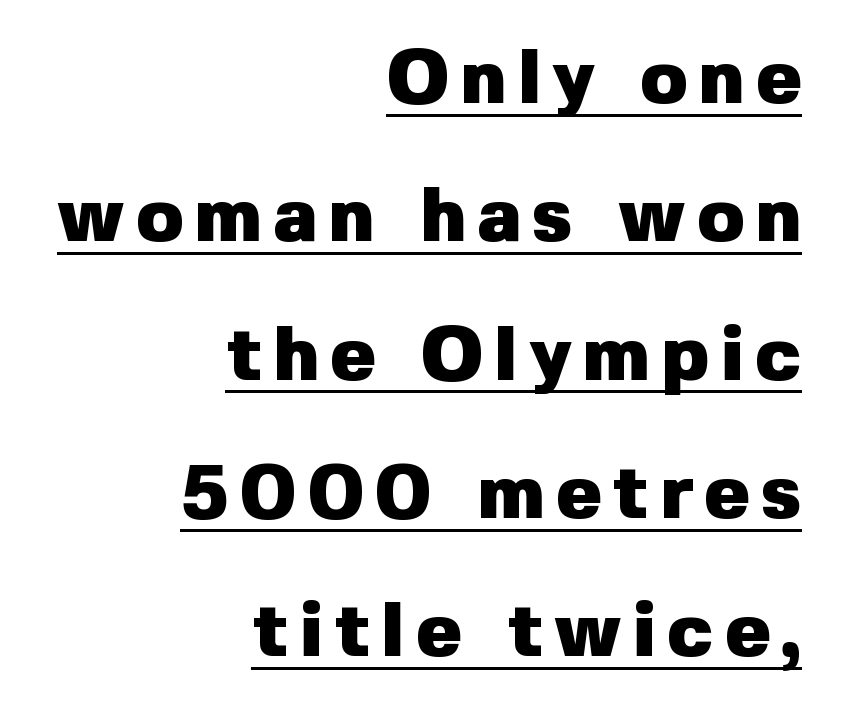
The face used here appears with an underline applied. Teacher's note: observe the even right margin — that is flush-right alignment. Character widths vary here, with narrow letters taking less room than wide ones. These lines were composed using upright roman letters. The face used here is a sans, in the tradition of grotesques and geometrics. On the weight axis this lands at bold, roughly 700.
